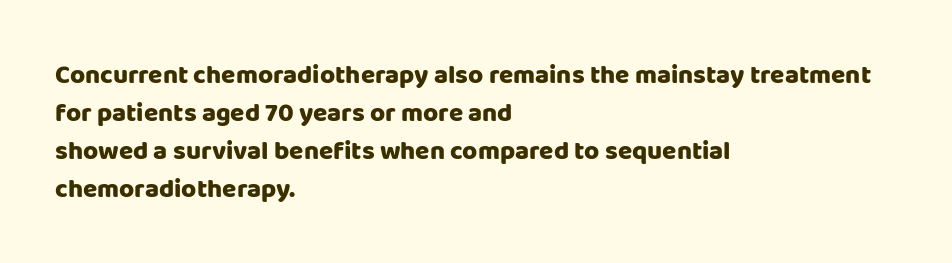
{"italic": "no", "bold": "yes", "underline": "no", "align": "left", "line_spacing": "normal", "line_spacing_ratio": 1.46, "letter_spacing": "normal", "letter_spacing_em": 0.0, "glyph_px": 26}
